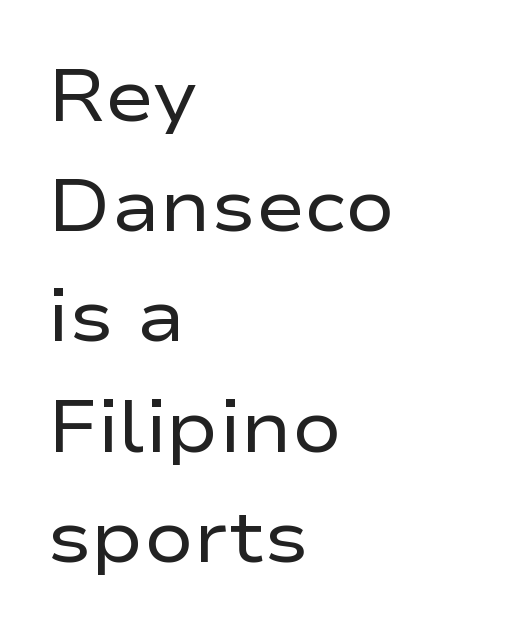
Think of a printed novel: that variable character pitch is what you see here. Regarding leading, the lines here are spaced in the standard way. Just letters on the line, the space beneath them empty. No italicization has been applied; the sample stays upright.
